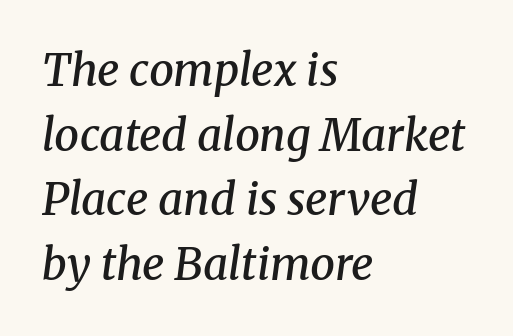
The image shows 44 px semibold serif type, italic (leaning right); set left-aligned, normal line spacing (1.47x), normal letter spacing, not underlined; medium stroke contrast and a medium x-height.
